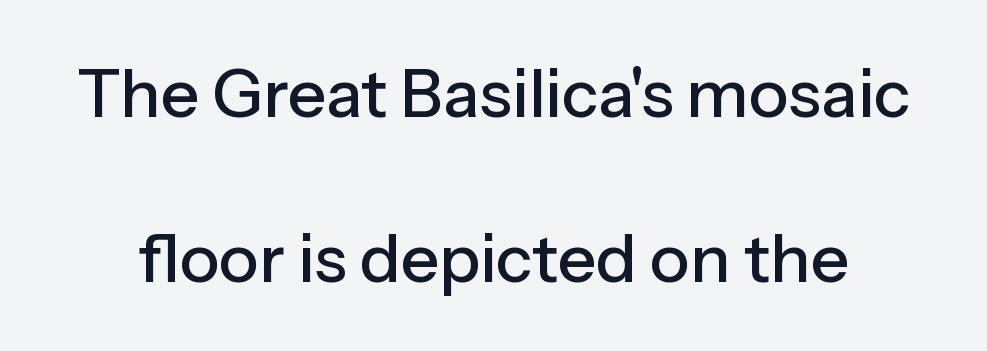
Q: Is the text italic (slanted)? A: No, it is upright.
Q: Is the typeface a serif or a sans-serif typeface? A: Sans-serif.
Q: Is the text underlined? A: No.
Q: Is the spacing between letters normal or unusually wide? A: Normal.
Q: Is the spacing between lines tight, normal or loose? A: Loose.
Q: Width (condensed, normal, or wide)? A: Normal.
Q: Stroke contrast? A: Low.
Q: x-height? A: Medium.
Q: Monospaced? A: No.
